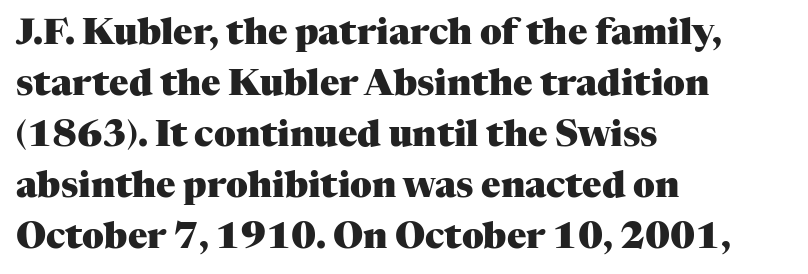
Q: Is the text bold? A: Yes.
Q: Is the text italic (slanted)? A: No, it is upright.
Q: Is the typeface a serif or a sans-serif typeface? A: Serif.
Q: Is the text underlined? A: No.
Q: How is the paragraph aligned? A: Left-aligned.
Q: Is the spacing between letters normal or unusually wide? A: Normal.
Q: Is the spacing between lines tight, normal or loose? A: Normal.
Q: Width (condensed, normal, or wide)? A: Normal.
Q: Stroke contrast? A: Medium.
Q: x-height? A: Medium.
Q: Monospaced? A: No.
